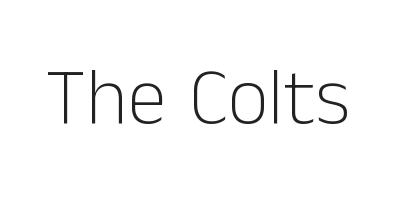
Q: Is the text bold? A: No.
Q: Is the text italic (slanted)? A: No, it is upright.
Q: Is the typeface a serif or a sans-serif typeface? A: Sans-serif.
Q: Is the text underlined? A: No.
Q: Is the spacing between letters normal or unusually wide? A: Normal.
Q: Width (condensed, normal, or wide)? A: Normal.
Q: Stroke contrast? A: Low.
Q: x-height? A: Medium.
Q: Monospaced? A: No.
